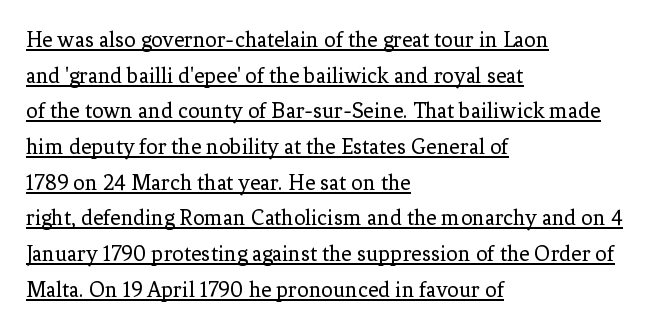
{"italic": "no", "bold": "no", "underline": "yes", "align": "left", "line_spacing": "normal", "line_spacing_ratio": 1.55, "letter_spacing": "normal", "letter_spacing_em": 0.0, "glyph_px": 23}
